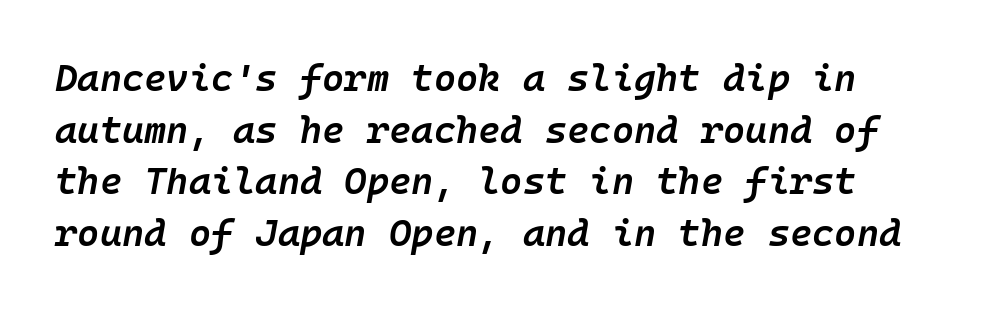
{"italic": "yes", "lean": "right", "slant_degrees": 10, "bold": "semi", "weight": "semibold", "width": "normal", "stroke_contrast": "low", "x_height": "medium", "underline": "no", "line_spacing": "normal", "line_spacing_ratio": 1.36, "letter_spacing": "normal", "letter_spacing_em": 0.0, "glyph_px": 38}
